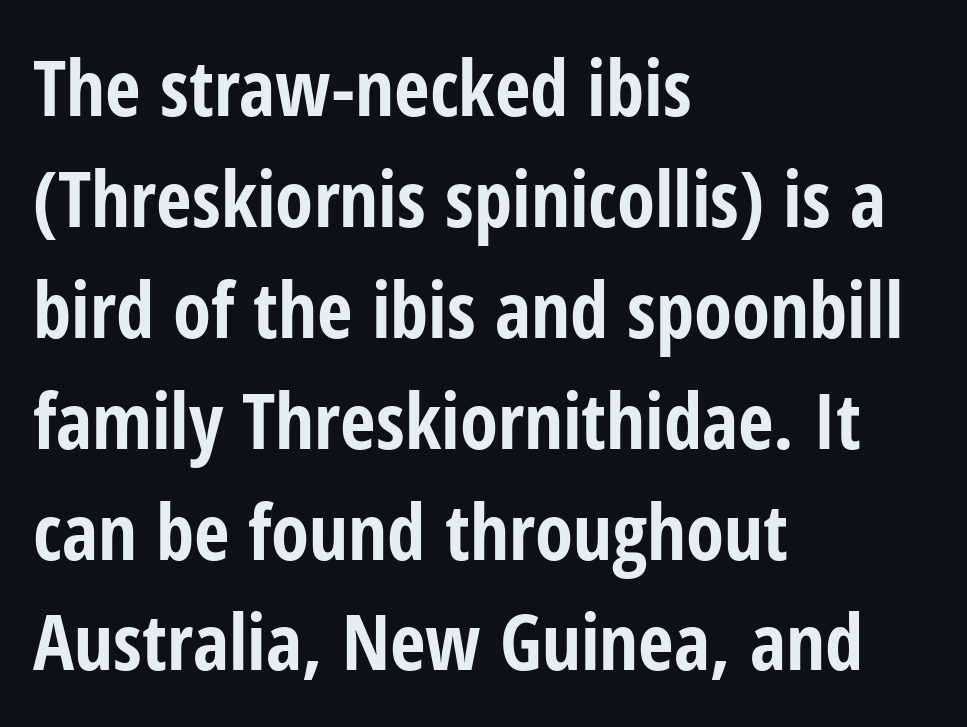
Q: Is the text bold? A: Yes.
Q: Is the text italic (slanted)? A: No, it is upright.
Q: Is the typeface a serif or a sans-serif typeface? A: Sans-serif.
Q: Is the text underlined? A: No.
Q: How is the paragraph aligned? A: Left-aligned.
Q: Is the spacing between letters normal or unusually wide? A: Normal.
Q: Is the spacing between lines tight, normal or loose? A: Normal.
Q: Width (condensed, normal, or wide)? A: Condensed.
Q: Stroke contrast? A: Low.
Q: x-height? A: Medium.
Q: Monospaced? A: No.
